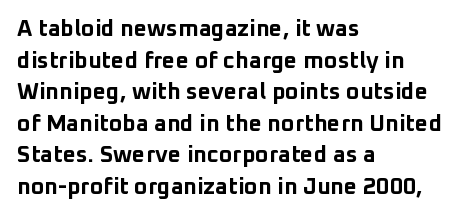
{"italic": "no", "bold": "yes", "underline": "no", "align": "left", "line_spacing": "normal", "line_spacing_ratio": 1.37, "letter_spacing": "normal", "letter_spacing_em": 0.0, "glyph_px": 23}
